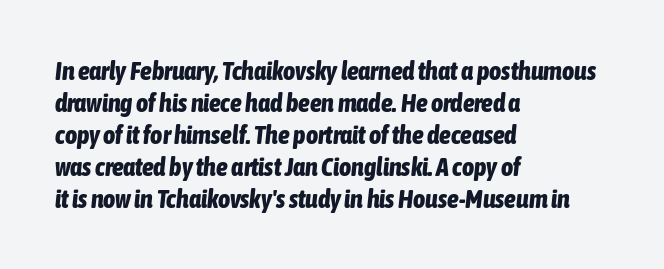
Q: Is the text bold? A: Yes.
Q: Is the text italic (slanted)? A: Yes, it leans right by about 6 degrees.
Q: Is the text underlined? A: No.
Q: How is the paragraph aligned? A: Left-aligned.
Q: Is the spacing between letters normal or unusually wide? A: Normal.
